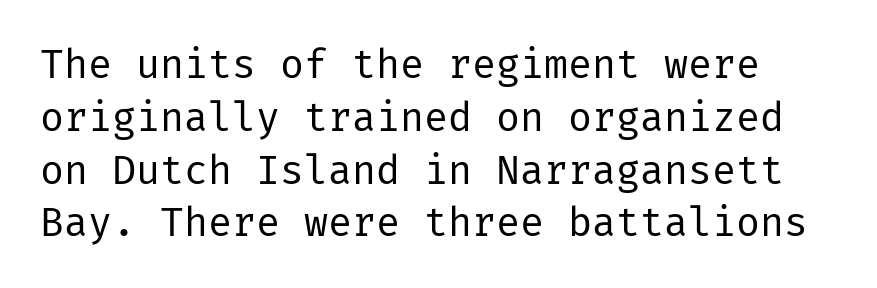
{"serif": "no", "italic": "no", "bold": "no", "weight": "regular", "width": "normal", "stroke_contrast": "low", "x_height": "medium", "underline": "no", "line_spacing": "normal", "line_spacing_ratio": 1.32, "letter_spacing": "normal", "letter_spacing_em": 0.0, "glyph_px": 40}
